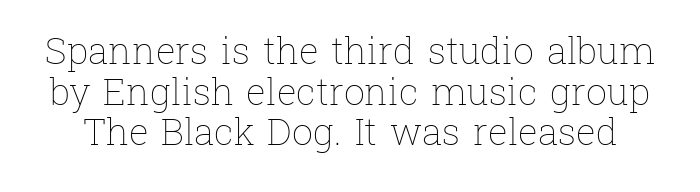
{"italic": "no", "bold": "no", "weight": "thin", "width": "normal", "stroke_contrast": "low", "x_height": "medium", "monospaced": "no", "underline": "no", "line_spacing": "tight", "line_spacing_ratio": 1.1, "letter_spacing": "normal", "letter_spacing_em": 0.0, "glyph_px": 37}
